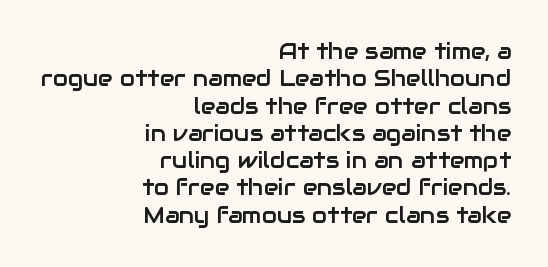
Q: Is the text italic (slanted)? A: No, it is upright.
Q: Is the text underlined? A: No.
Q: How is the paragraph aligned? A: Right-aligned.
Q: Is the spacing between letters normal or unusually wide? A: Normal.
